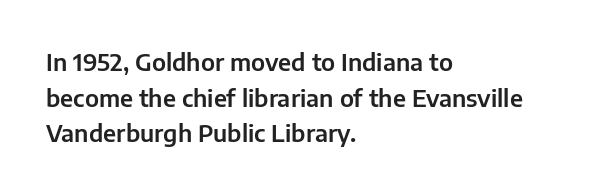
The lettering holds an erect, upright posture throughout. Inter-character spacing is left at the font's built-in metrics. The glyphs are unaccompanied by any horizontal stroke below them. Horizontal alignment here is leftward, the default for most running prose. Is there much room between lines? A standard amount, neither cramped nor airy.
